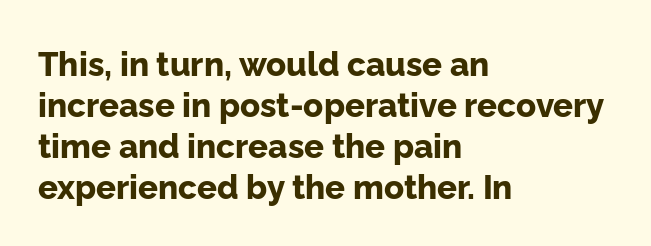
The passage shown is not underscored anywhere. Emphasis by weight is at full strength: bold. Glyph-to-glyph distance matches everyday printed text. Here the designer chose a conventional face with non-uniform glyph widths. This is the regular roman posture of the typeface.
